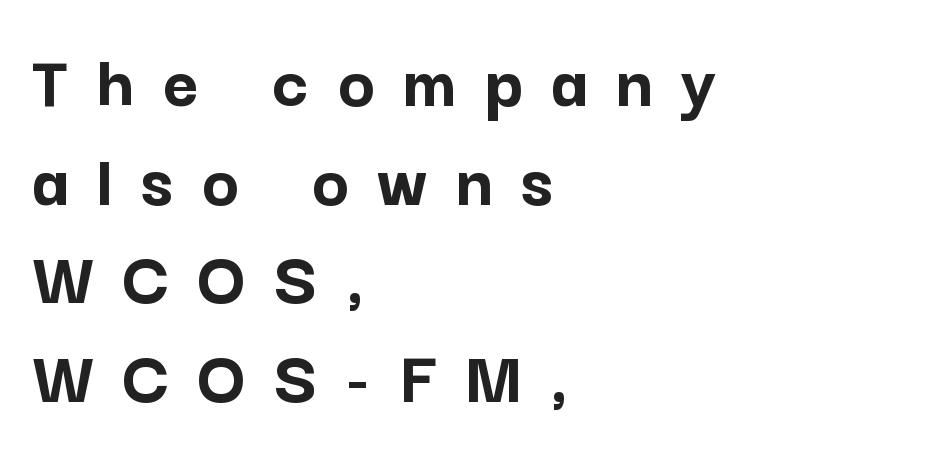
Q: Is the text bold? A: Yes.
Q: Is the text italic (slanted)? A: No, it is upright.
Q: Is the typeface a serif or a sans-serif typeface? A: Sans-serif.
Q: Is the text underlined? A: No.
Q: How is the paragraph aligned? A: Left-aligned.
Q: Is the spacing between letters normal or unusually wide? A: Unusually wide.
Q: Is the spacing between lines tight, normal or loose? A: Normal.
Q: Width (condensed, normal, or wide)? A: Normal.
Q: Stroke contrast? A: Low.
Q: x-height? A: Medium.
Q: Monospaced? A: No.
